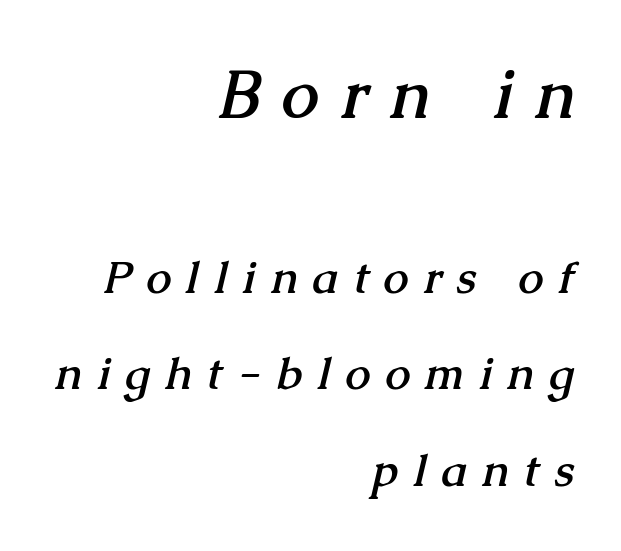
{"serif": "yes", "bold": "yes", "weight": "semibold", "width": "normal", "stroke_contrast": "medium", "x_height": "medium", "monospaced": "no", "underline": "no", "align": "right", "line_spacing": "loose", "line_spacing_ratio": 2.15, "letter_spacing": "wide", "letter_spacing_em": 0.34, "larger_block": "first", "size_ratio": 1.49, "glyph_px": 67}
